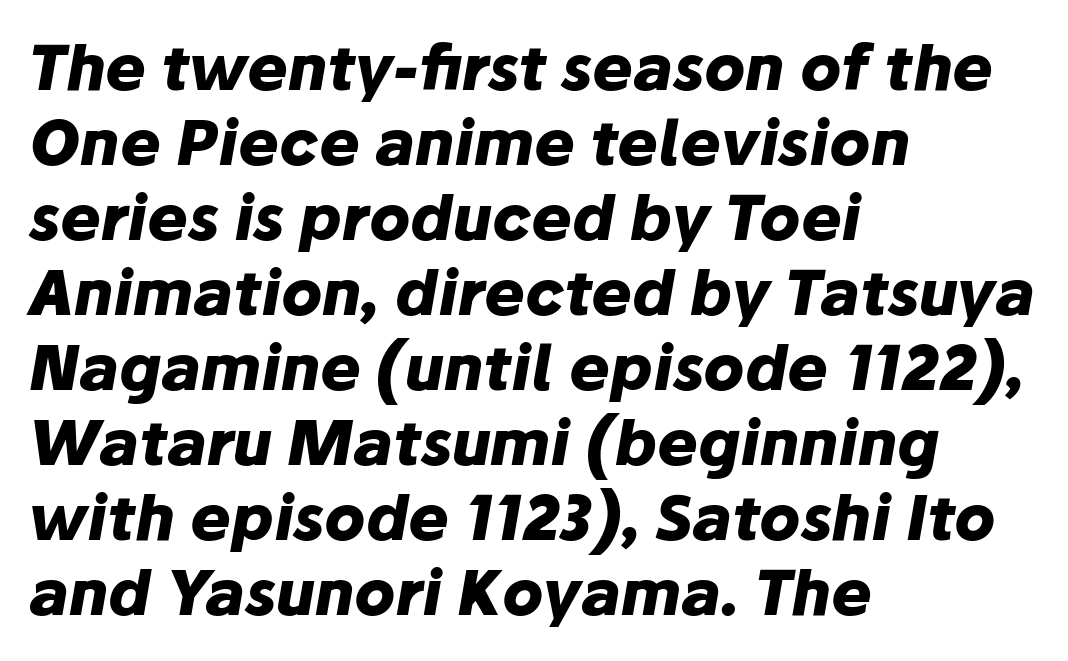
The image shows 61 px heavy type, italic (leaning right); set left-aligned, line spacing 1.23x, normal letter spacing, not underlined; low stroke contrast and a medium x-height.
